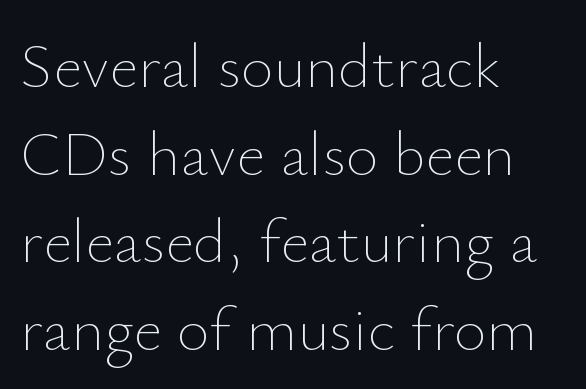
Q: Is the text bold? A: No.
Q: Is the text italic (slanted)? A: No, it is upright.
Q: Is the text underlined? A: No.
Q: How is the paragraph aligned? A: Left-aligned.
Q: Is the spacing between letters normal or unusually wide? A: Normal.
Q: Is the spacing between lines tight, normal or loose? A: Normal.
Q: Width (condensed, normal, or wide)? A: Normal.
Q: Stroke contrast? A: Low.
Q: x-height? A: Small.
Q: Monospaced? A: No.
